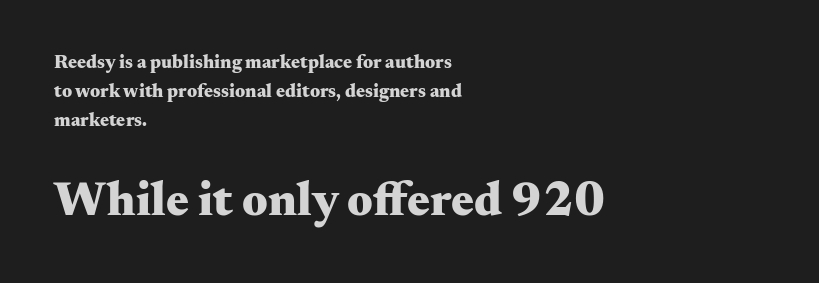
The image shows 48 px heavy, wide serif type, upright; set left-aligned, normal line spacing (1.52x), normal letter spacing, not underlined; the second (bottom) block is 2.53x larger; medium stroke contrast and a small x-height.
